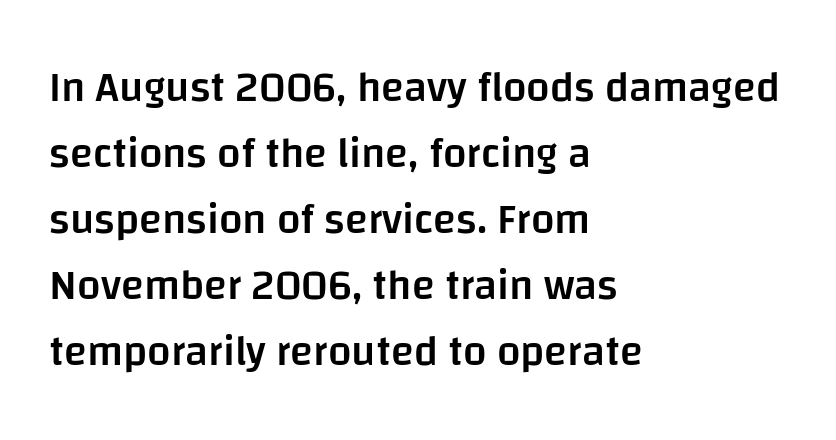
The image shows 42 px semibold sans-serif type, upright; set left-aligned, normal line spacing (1.57x), normal letter spacing, not underlined; low stroke contrast and a large x-height.
